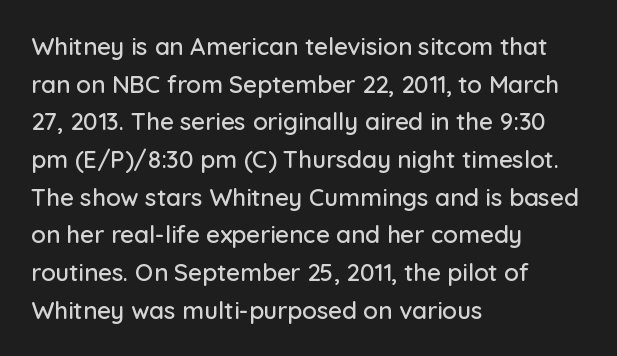
Students, observe: this is what conventionally led text looks like. When letters stand straight like this, we call the style roman or upright. Horizontally, the lines are justified to the leading edge only. The type is set solid horizontally, with unmodified tracking. The baseline area is clear.
